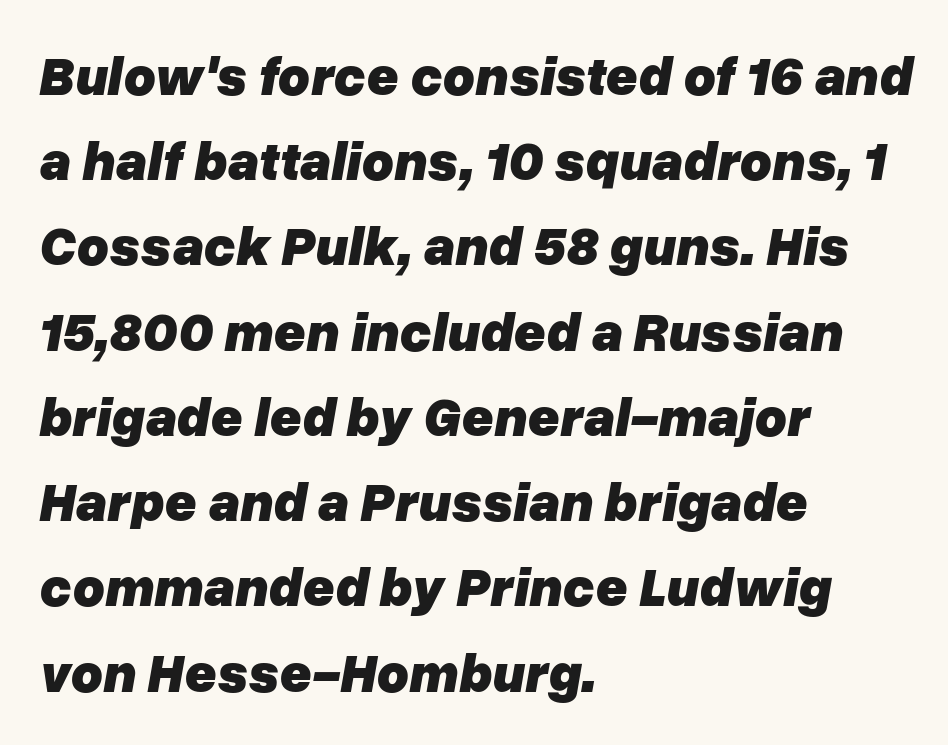
These lines sit exactly where default settings would place them. Check under the words: just untouched page. Each word holds together tightly as a unit, with standard inter-letter gaps. On the weight axis this lands at bold, roughly 700. Italic? Definitely — the glyphs are oblique.
